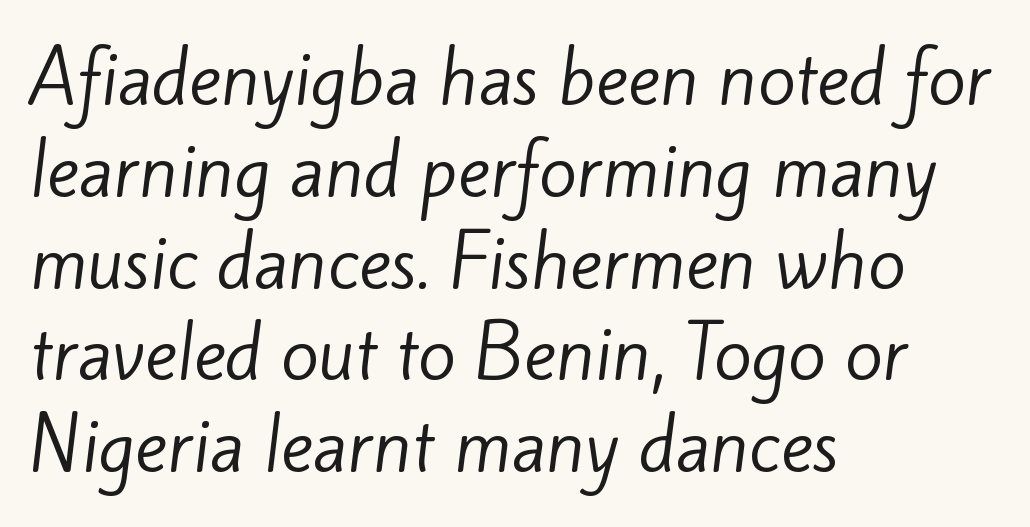
The image shows 69 px regular-weight sans-serif type; set left-aligned, normal line spacing (1.33x), normal letter spacing, not underlined; low stroke contrast and a small x-height.
